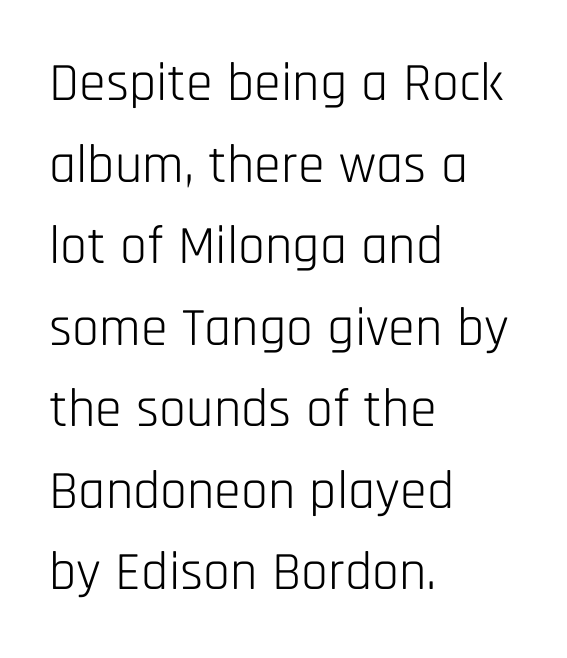
Q: Is the text bold? A: No.
Q: Is the text italic (slanted)? A: No, it is upright.
Q: Is the typeface a serif or a sans-serif typeface? A: Sans-serif.
Q: Is the text underlined? A: No.
Q: How is the paragraph aligned? A: Left-aligned.
Q: Is the spacing between letters normal or unusually wide? A: Normal.
Q: Is the spacing between lines tight, normal or loose? A: Normal.
Q: Width (condensed, normal, or wide)? A: Condensed.
Q: Stroke contrast? A: Low.
Q: x-height? A: Large.
Q: Monospaced? A: No.
